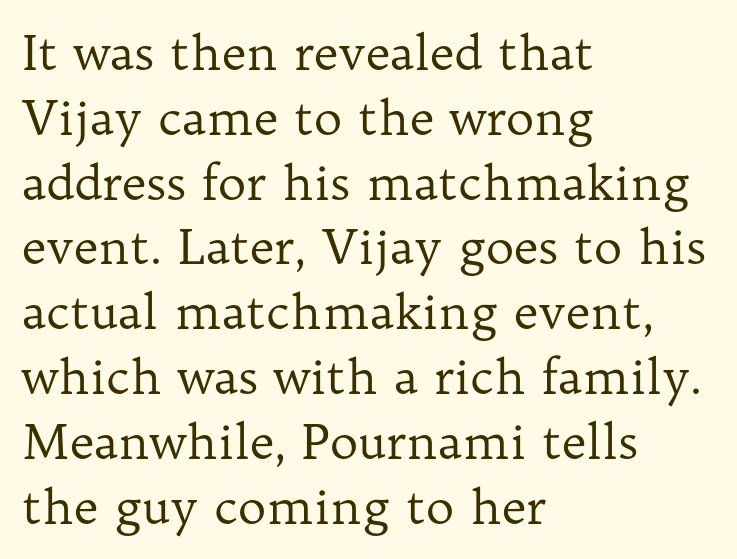
What stands out about the letter spacing? Nothing — it is the standard amount. The typeface has the unassuming heft of standard copy or less. This sample has the flowing, uneven cadence of proportional lettering. Leading matches the norm, producing a regular column.
